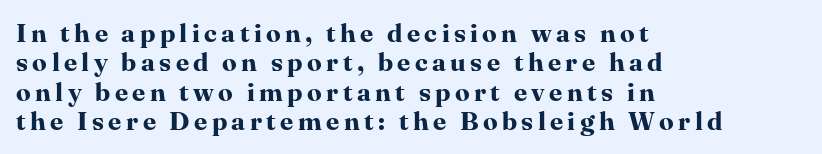
Q: Is the text bold? A: Yes.
Q: Is the text italic (slanted)? A: No, it is upright.
Q: Is the text underlined? A: No.
Q: How is the paragraph aligned? A: Left-aligned.
Q: Is the spacing between lines tight, normal or loose? A: Tight.
